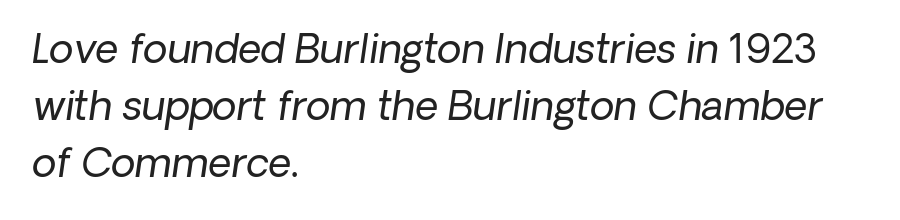
The image shows 40 px regular-weight type, italic (leaning right); set left-aligned, normal line spacing (1.42x), normal letter spacing, not underlined; low stroke contrast and a medium x-height.
